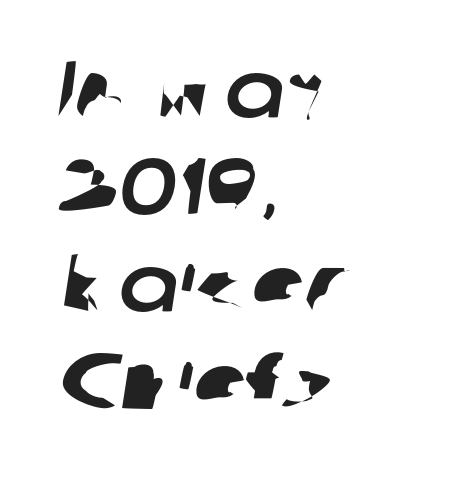
{"serif": "no", "width": "normal", "stroke_contrast": "low", "x_height": "medium", "monospaced": "no", "underline": "no", "align": "left", "line_spacing_ratio": 1.23, "letter_spacing": "normal", "letter_spacing_em": 0.0, "glyph_px": 79}
